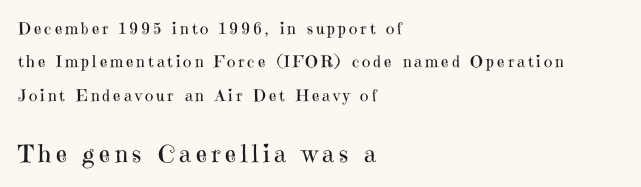
These two chunks differ in scale, with the bottom chunk taking the larger measure. Line beginnings align vertically; line endings do not. Rows of type keep a wide berth in the vertical direction. The cut favours lightness, reaching ordinary text weight at its darkest. Beneath every word, the page is bare. Does the lettering tilt? It doesn't — this is upright.
